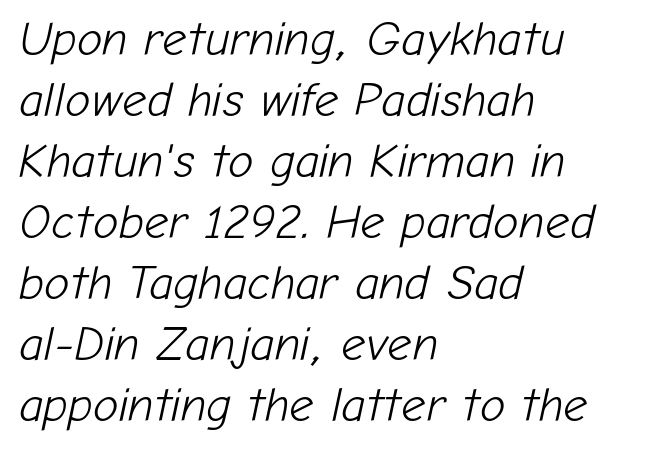
Q: Is the text bold? A: No.
Q: Is the text italic (slanted)? A: Yes, it leans right by about 12 degrees.
Q: Is the text underlined? A: No.
Q: How is the paragraph aligned? A: Left-aligned.
Q: Is the spacing between letters normal or unusually wide? A: Normal.
Q: Is the spacing between lines tight, normal or loose? A: Normal.
Q: Width (condensed, normal, or wide)? A: Normal.
Q: Stroke contrast? A: Low.
Q: x-height? A: Medium.
Q: Monospaced? A: No.
